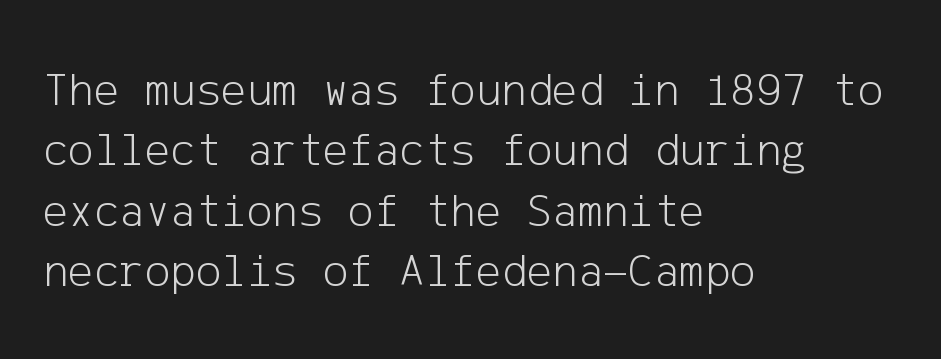
No italicization has been applied; the sample stays upright. Summary of vertical rhythm: regular, with standard interline spacing. The tracking reads as untouched default to a designer's eye. Is the type heavy? It reads as light-to-regular instead.
